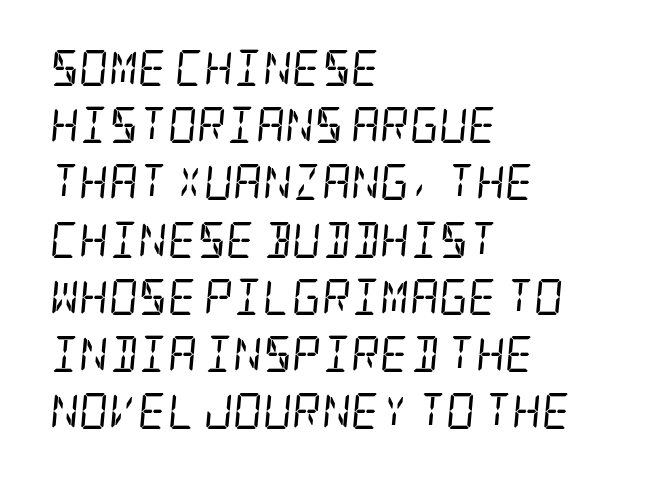
{"serif": "yes", "italic": "yes", "lean": "right", "slant_degrees": 5, "bold": "no", "weight": "regular", "width": "condensed", "stroke_contrast": "low", "x_height": "large", "underline": "no", "align": "left", "line_spacing": "normal", "line_spacing_ratio": 1.59, "letter_spacing": "normal", "letter_spacing_em": 0.0, "glyph_px": 36}
